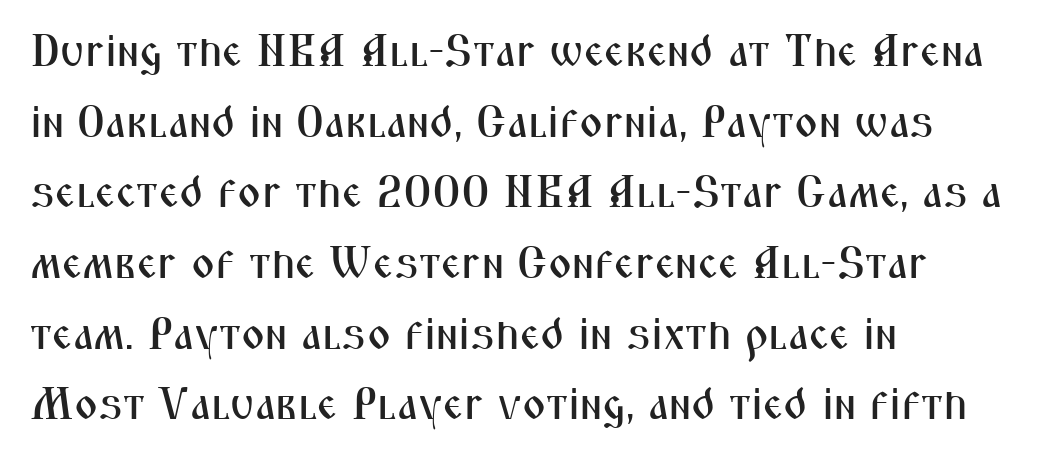
Q: Is the text italic (slanted)? A: No, it is upright.
Q: Is the typeface a serif or a sans-serif typeface? A: Sans-serif.
Q: Is the text underlined? A: No.
Q: How is the paragraph aligned? A: Left-aligned.
Q: Is the spacing between letters normal or unusually wide? A: Normal.
Q: Is the spacing between lines tight, normal or loose? A: Normal.
Q: Width (condensed, normal, or wide)? A: Condensed.
Q: Stroke contrast? A: Medium.
Q: x-height? A: Medium.
Q: Monospaced? A: No.
